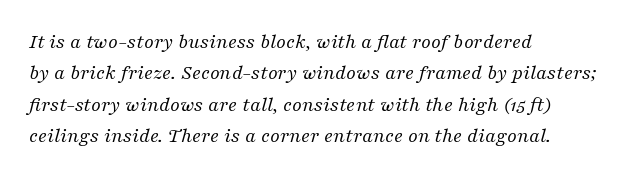
Q: Is the text bold? A: No.
Q: Is the text italic (slanted)? A: Yes, it leans right by about 16 degrees.
Q: Is the text underlined? A: No.
Q: How is the paragraph aligned? A: Left-aligned.
Q: Is the spacing between letters normal or unusually wide? A: Normal.
Q: Is the spacing between lines tight, normal or loose? A: Normal.
